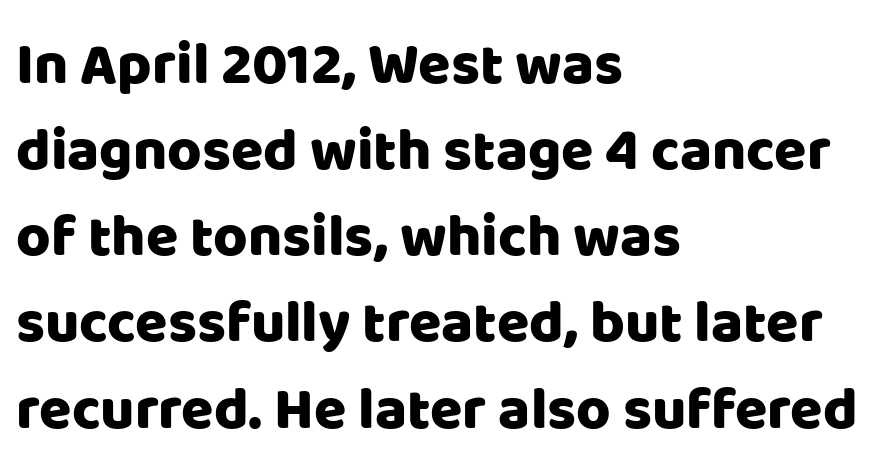
The image shows 59 px sans-serif type, upright; set left-aligned, normal line spacing (1.46x), normal letter spacing, not underlined; low stroke contrast and a large x-height.
